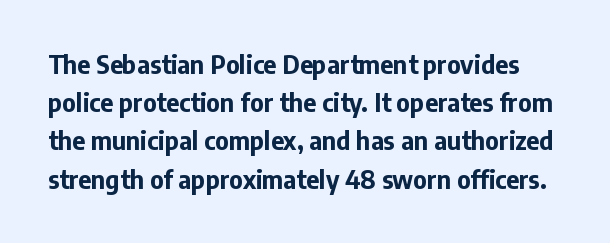
Q: Is the text bold? A: Yes.
Q: Is the text italic (slanted)? A: No, it is upright.
Q: Is the text underlined? A: No.
Q: Is the spacing between letters normal or unusually wide? A: Normal.
Q: Is the spacing between lines tight, normal or loose? A: Normal.
